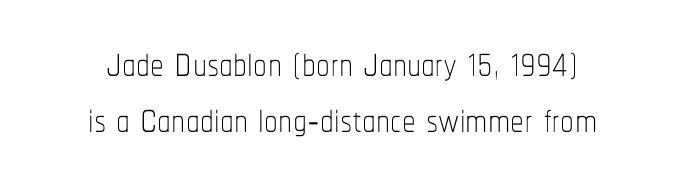
{"italic": "no", "bold": "no", "weight": "thin", "width": "condensed", "stroke_contrast": "low", "x_height": "medium", "monospaced": "no", "underline": "no", "align": "center", "line_spacing": "tight", "line_spacing_ratio": 1.01, "letter_spacing": "normal", "letter_spacing_em": 0.0, "glyph_px": 55}
